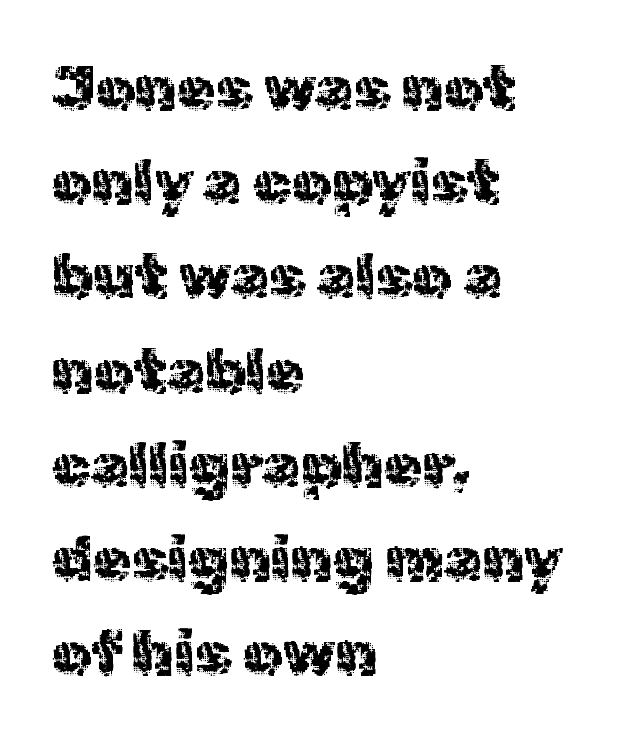
Interline gaps are of average width in this sample. Each letter keeps its own natural width here, so spacing adapts to shape. Look at the bottom of the vertical strokes: they stop flat, with no serifs. Left-aligned paragraph, ragged on the right. No extra tracking has been applied to these lines. The zone under the glyphs is completely vacant.
